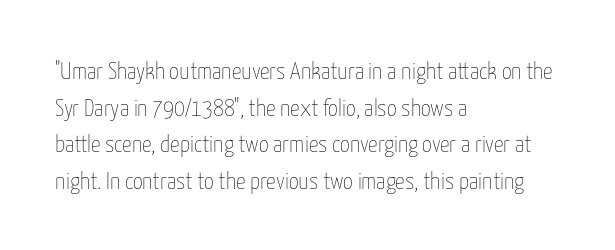
Standard letterfit; no display-style spreading of the glyphs. No chunkiness to these letters — they're not bold. This is roman type, the default non-slanted kind. Does the copy run flush right? No — it runs flush left.
